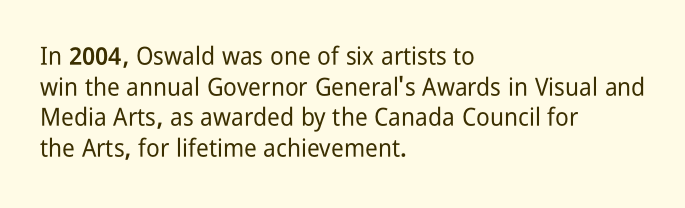
Q: Is the text italic (slanted)? A: No, it is upright.
Q: Is the text underlined? A: No.
Q: How is the paragraph aligned? A: Left-aligned.
Q: Is the spacing between letters normal or unusually wide? A: Normal.
